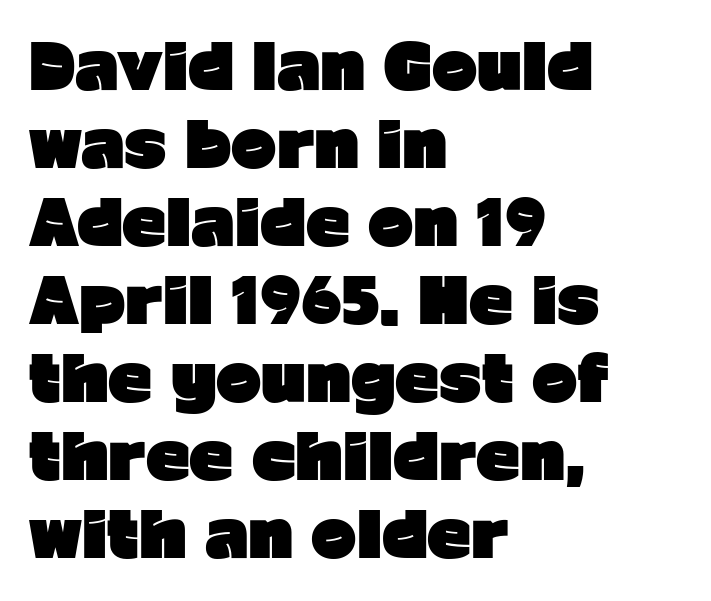
Q: Is the text bold? A: Yes.
Q: Is the text italic (slanted)? A: No, it is upright.
Q: Is the typeface a serif or a sans-serif typeface? A: Sans-serif.
Q: Is the text underlined? A: No.
Q: How is the paragraph aligned? A: Left-aligned.
Q: Is the spacing between letters normal or unusually wide? A: Normal.
Q: Is the spacing between lines tight, normal or loose? A: Normal.
Q: Width (condensed, normal, or wide)? A: Normal.
Q: Stroke contrast? A: Low.
Q: x-height? A: Medium.
Q: Monospaced? A: No.
